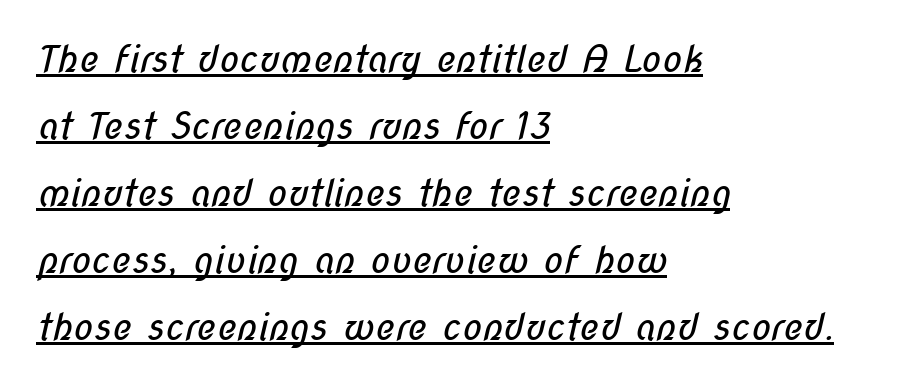
Q: Is the text bold? A: No.
Q: Is the typeface a serif or a sans-serif typeface? A: Sans-serif.
Q: Is the text underlined? A: Yes.
Q: How is the paragraph aligned? A: Left-aligned.
Q: Is the spacing between letters normal or unusually wide? A: Normal.
Q: Width (condensed, normal, or wide)? A: Condensed.
Q: Stroke contrast? A: Low.
Q: x-height? A: Medium.
Q: Monospaced? A: No.
